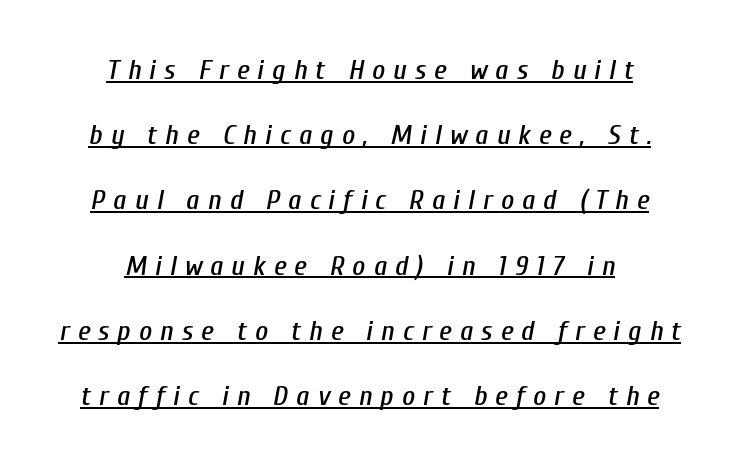
{"italic": "yes", "lean": "right", "slant_degrees": 10, "width": "condensed", "stroke_contrast": "low", "x_height": "medium", "monospaced": "no", "underline": "yes", "align": "center", "line_spacing": "loose", "line_spacing_ratio": 2.33, "letter_spacing": "wide", "letter_spacing_em": 0.29, "glyph_px": 28}
